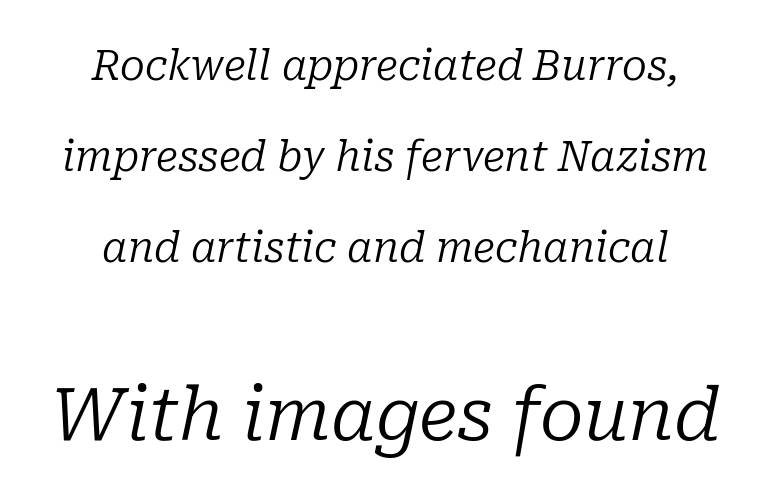
Default kerning and tracking; the words read as compact shapes. Leading is clearly above the norm, producing a sparse column. The passage shown is typed in a proportional face where columns would drift. Plain, unruled lines of type.
